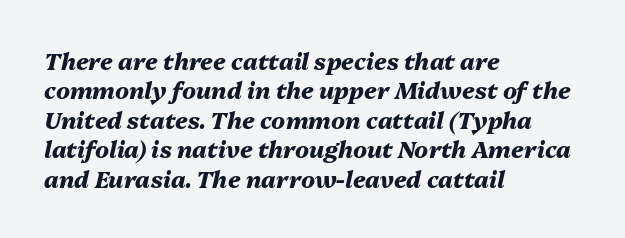
Glance below the letters and you will spot only blank space. Tracking here is standard; glyphs follow each other at the usual distance. Leading matches the norm, producing a regular column. These lines were composed using italics.
